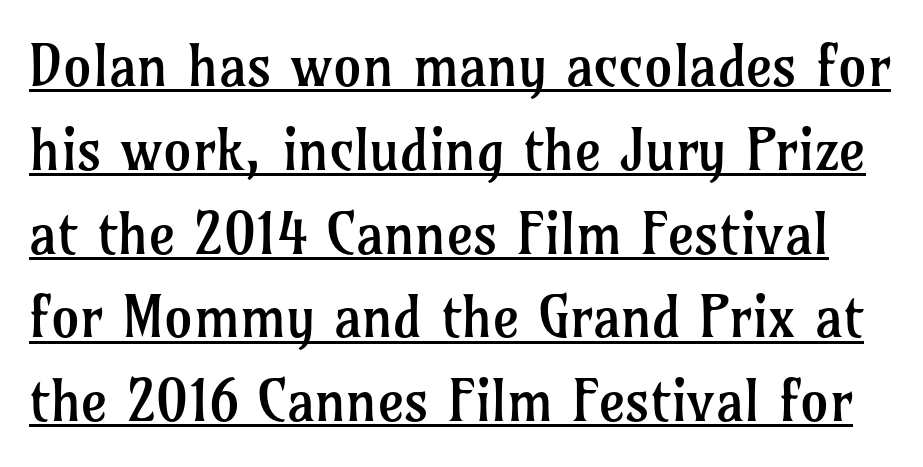
Regarding serifs, this sample has them. How are the letters spaced? Ordinarily, with no added tracking. A normal amount of white space separates one row of letters from the next. Rendered with straight, roman letterforms. On a weight scale, this lands at 450 or below.
